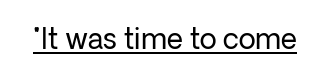
The rendering keeps characters at their native spacing. Is the stroke heavy? The answer is a plain regular-or-lighter. Ascenders rise straight up at ninety degrees. Honestly, the underline is the first thing you notice here.
